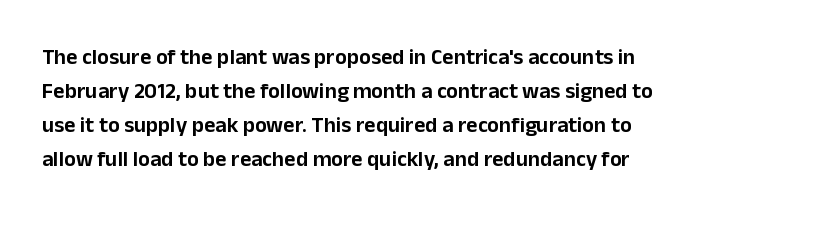
The image shows 22 px text type, upright; set left-aligned, normal line spacing (1.55x), normal letter spacing, not underlined.
